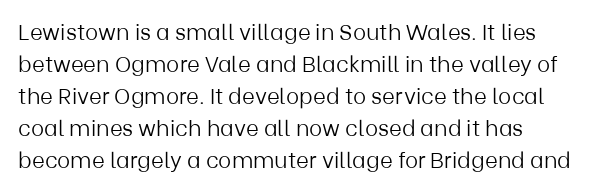
This sample uses an upright cut, with every glyph sitting square on the baseline. Check the space under the baseline: it is left empty. These lines are set flush left with a ragged right edge. Weight: not bold — regular or lighter.
